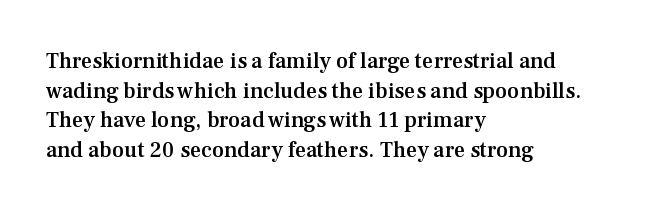
The image shows 22 px text type, upright; set left-aligned, normal line spacing (1.35x), normal letter spacing, not underlined.
